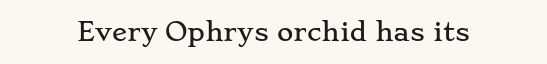
{"italic": "no", "underline": "no", "letter_spacing": "normal", "letter_spacing_em": 0.0, "glyph_px": 25}
